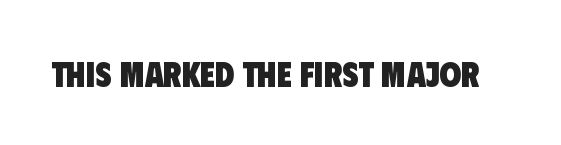
The baseline area is clear. Here the designer chose a conventional face with non-uniform glyph widths. Honestly, the letter spacing is just normal — you wouldn't notice it. Look at the stroke-to-counter ratio: heavy, a bold.
